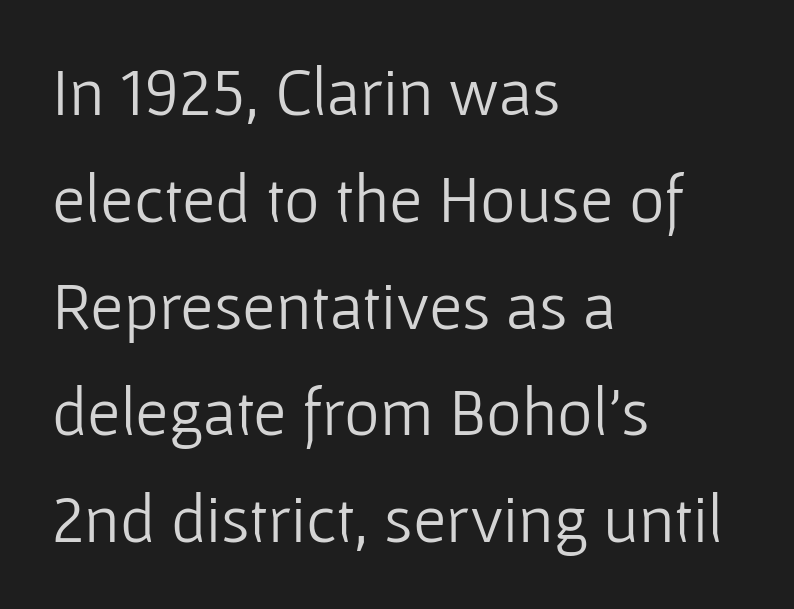
The image shows 68 px light sans-serif type, upright; set left-aligned, normal line spacing (1.57x), normal letter spacing, not underlined; low stroke contrast and a medium x-height.
